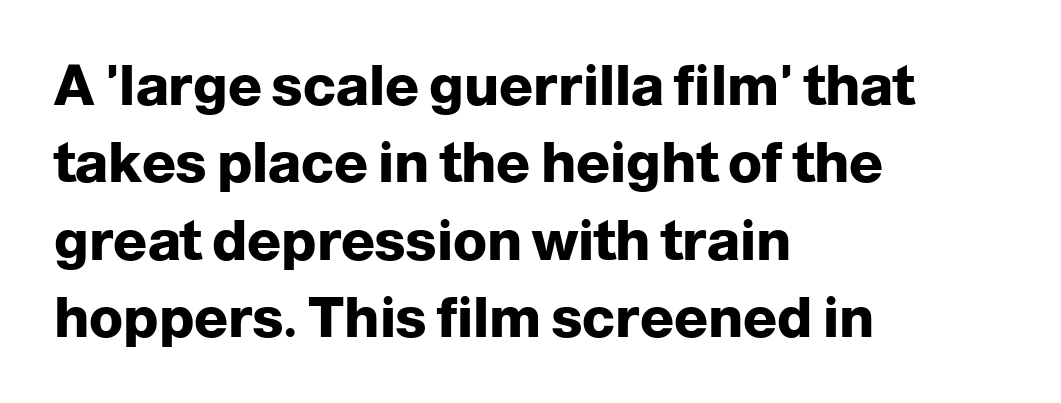
{"serif": "no", "italic": "no", "bold": "yes", "weight": "heavy", "width": "normal", "stroke_contrast": "low", "x_height": "medium", "monospaced": "no", "underline": "no", "align": "left", "line_spacing": "normal", "line_spacing_ratio": 1.38, "letter_spacing": "normal", "letter_spacing_em": 0.0, "glyph_px": 56}
